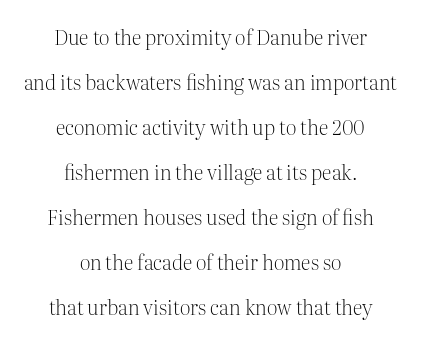
The image shows 20 px text type, upright; set centered, loose line spacing (2.25x), normal letter spacing, not underlined.
